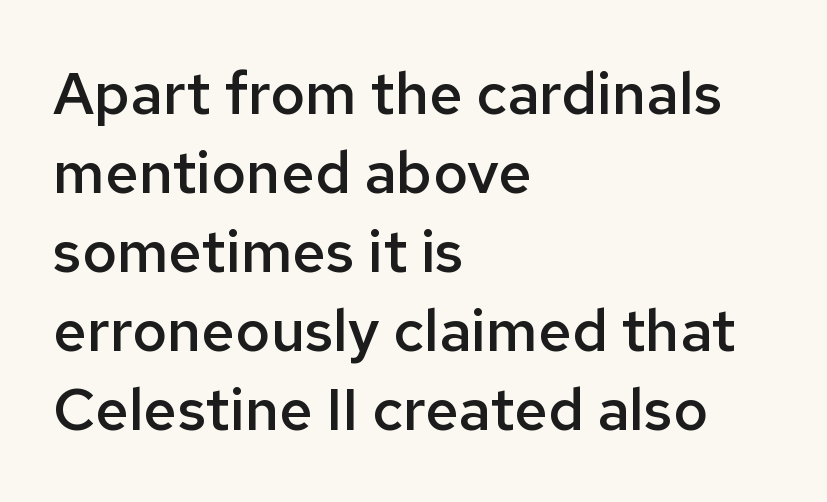
The image shows 59 px semibold sans-serif type, upright; set left-aligned, normal line spacing (1.34x), normal letter spacing, not underlined; low stroke contrast and a medium x-height.
